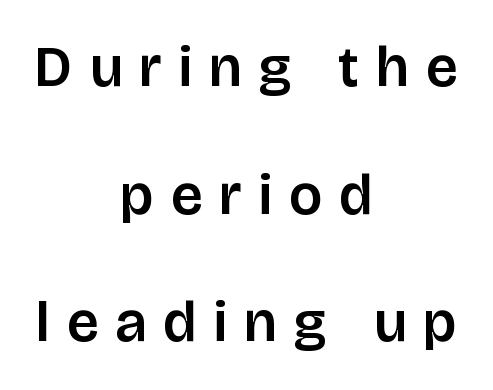
The image shows 57 px sans-serif type, upright; set centered, loose line spacing (2.24x), unusually wide letter spacing (+0.3 em), not underlined; low stroke contrast and a large x-height.
